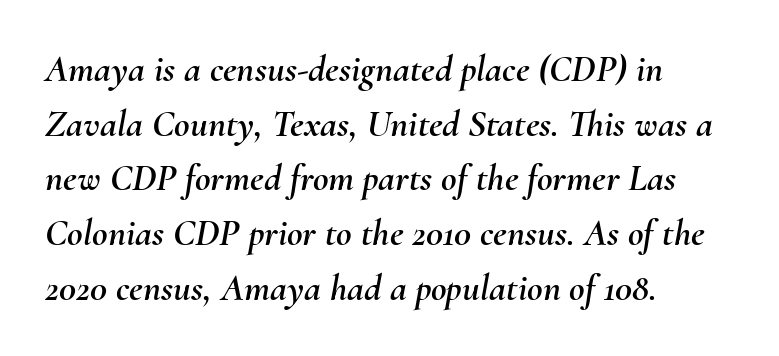
The image shows 38 px text type, italic (leaning right); set left-aligned, normal line spacing (1.44x), normal letter spacing, not underlined; medium stroke contrast and a small x-height.
